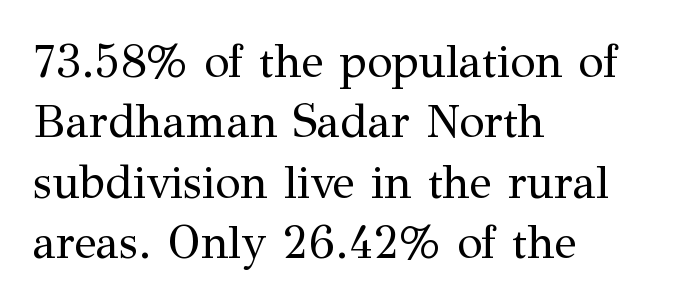
The text was rendered using a seriffed face with decorative stroke endings. Character widths vary here, with narrow letters taking less room than wide ones. Weight: not bold — regular or lighter. Horizontal alignment here is leftward, the default for most running prose.
